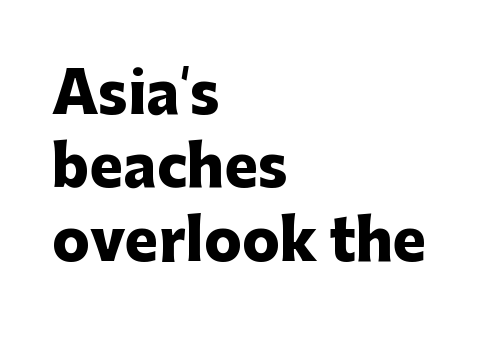
{"serif": "no", "italic": "no", "bold": "yes", "weight": "heavy", "width": "normal", "stroke_contrast": "low", "x_height": "medium", "monospaced": "no", "underline": "no", "align": "left", "line_spacing": "normal", "line_spacing_ratio": 1.31, "letter_spacing": "normal", "letter_spacing_em": 0.0, "glyph_px": 56}
